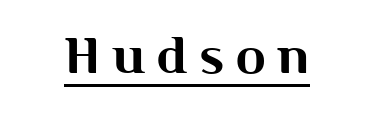
The image shows 49 px sans-serif type, upright; set unusually wide letter spacing (+0.25 em), underlined; medium stroke contrast and a medium x-height.
